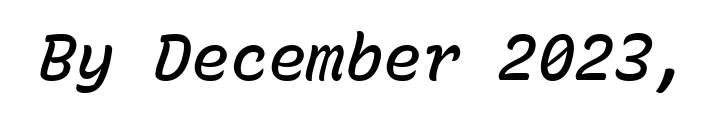
Has an underline been added? It has not. Think of a typewriter: that constant character pitch is what you see here. Look at the stroke-to-counter ratio: somewhat heavy, a semibold. The whole block is typeset with a tilt.
